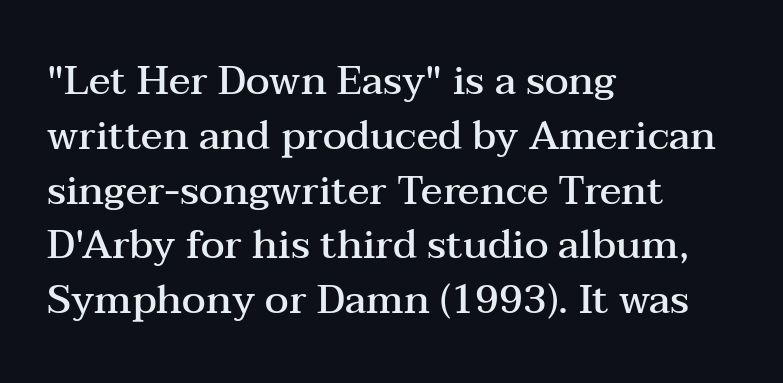
The image shows 40 px semibold, wide serif type, upright; set left-aligned, normal line spacing (1.37x), normal letter spacing, not underlined; medium stroke contrast and a medium x-height.
